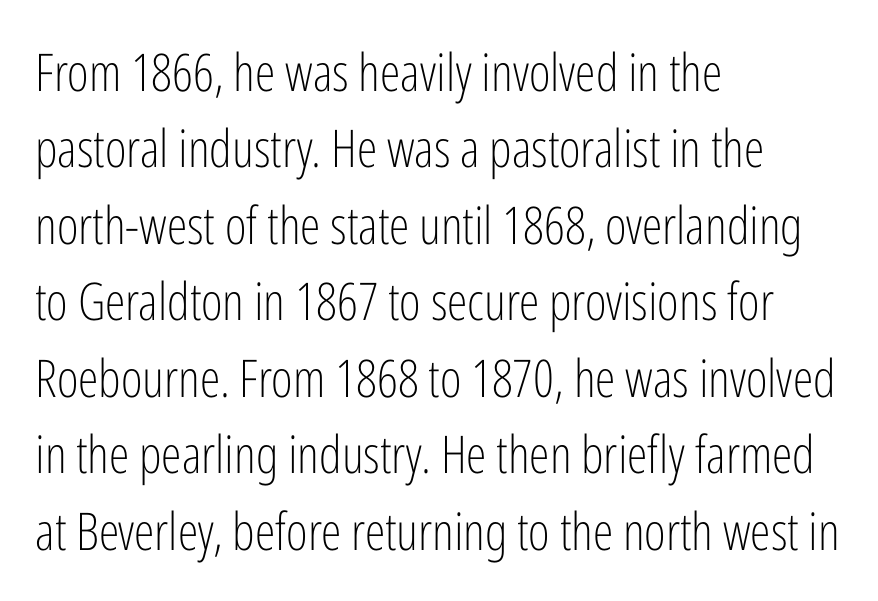
No chunkiness to these letters — they're not bold. Bare-footed words on every line. These lines sit exactly where default settings would place them. In terms of letterform style, serifs are entirely absent.
